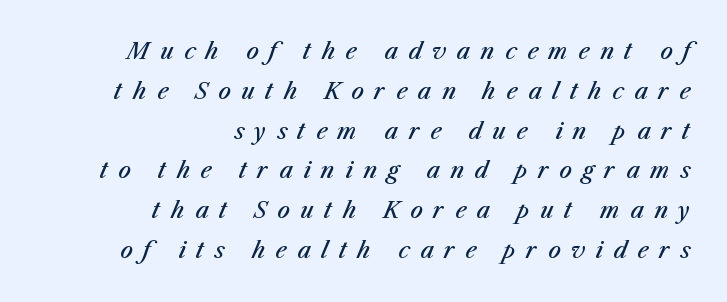
The paragraph has a hard right edge and a soft left edge. The whole block is typeset with a tilt. As a designer I'd log this as weight 600, semibold. Rule under the text: the space is simply empty.
